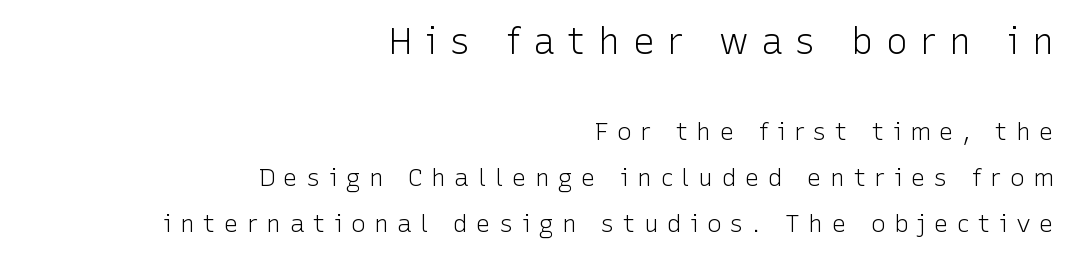
The image shows 37 px light sans-serif type, upright; set right-aligned, line spacing 1.84x, unusually wide letter spacing (+0.33 em), not underlined; the first (top) block is 1.48x larger; low stroke contrast and a medium x-height.
